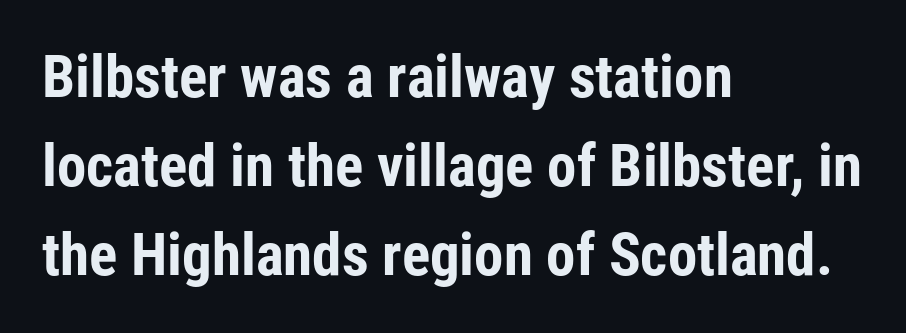
{"serif": "no", "italic": "no", "bold": "yes", "weight": "bold", "width": "condensed", "stroke_contrast": "low", "x_height": "medium", "monospaced": "no", "underline": "no", "align": "left", "line_spacing": "normal", "line_spacing_ratio": 1.51, "letter_spacing": "normal", "letter_spacing_em": 0.0, "glyph_px": 59}
